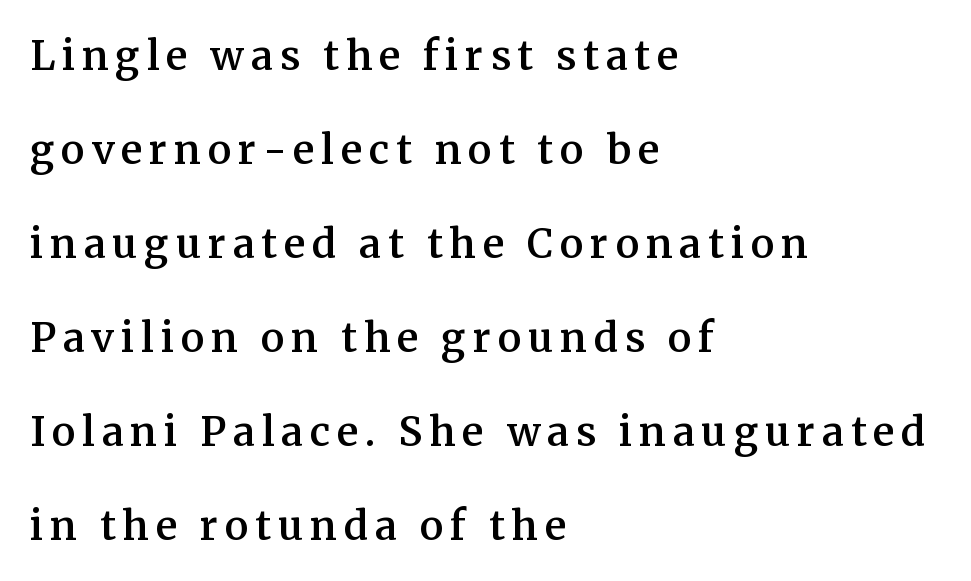
{"serif": "yes", "italic": "no", "bold": "semi", "weight": "semibold", "width": "normal", "stroke_contrast": "medium", "x_height": "medium", "monospaced": "no", "underline": "no", "align": "left", "line_spacing": "loose", "line_spacing_ratio": 2.35, "glyph_px": 40}
